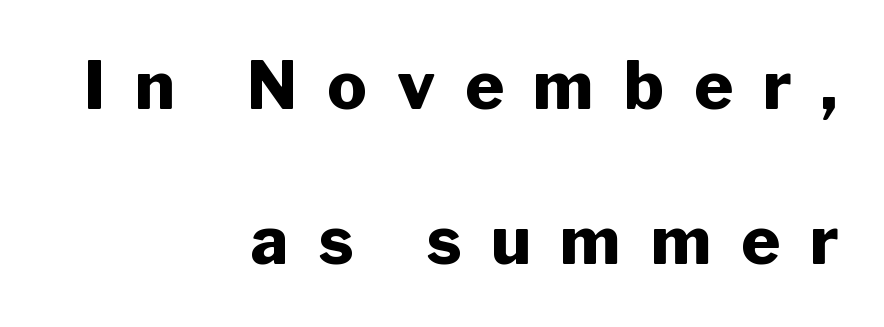
Anything drawn beneath the words? Only blank space. The typography opts for an upright posture over an oblique one. Does extra space separate the letters? Yes, quite a lot of it. Casual observation: everything's shoved over to the right. The letters carry no serifs — their stems end cleanly without finishing strokes.
